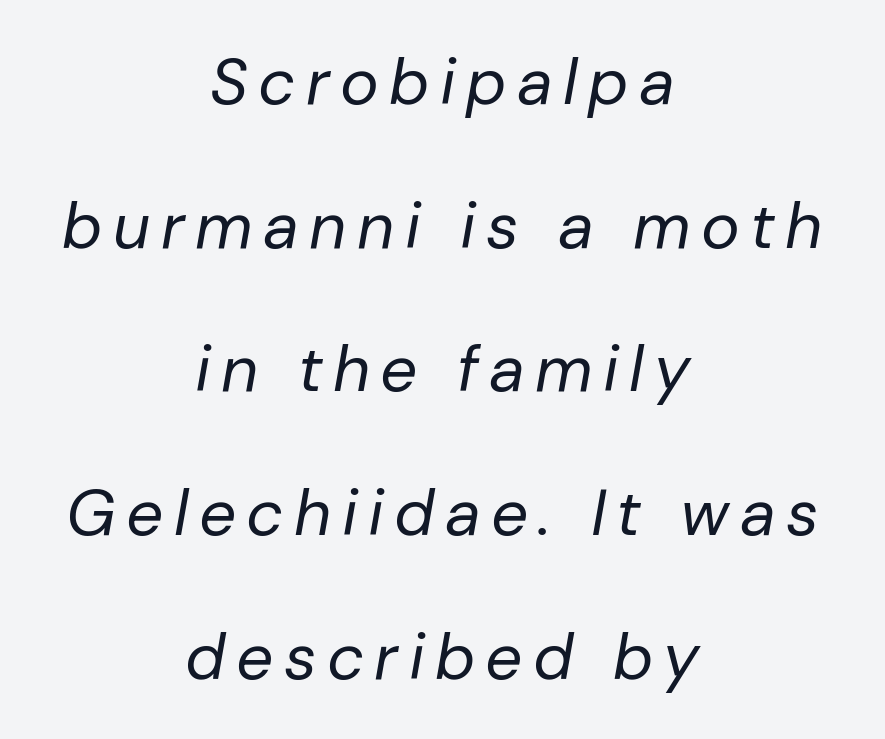
No word sits above an underline. If you drew a line through each stem, it would be angled. Caption: face not bold, strokes unweighted. What's the leading like? Stretched, with rows far apart. The whitespace from short lines is split evenly between both sides. The letters advance in unequal steps, a hallmark of proportional type.
